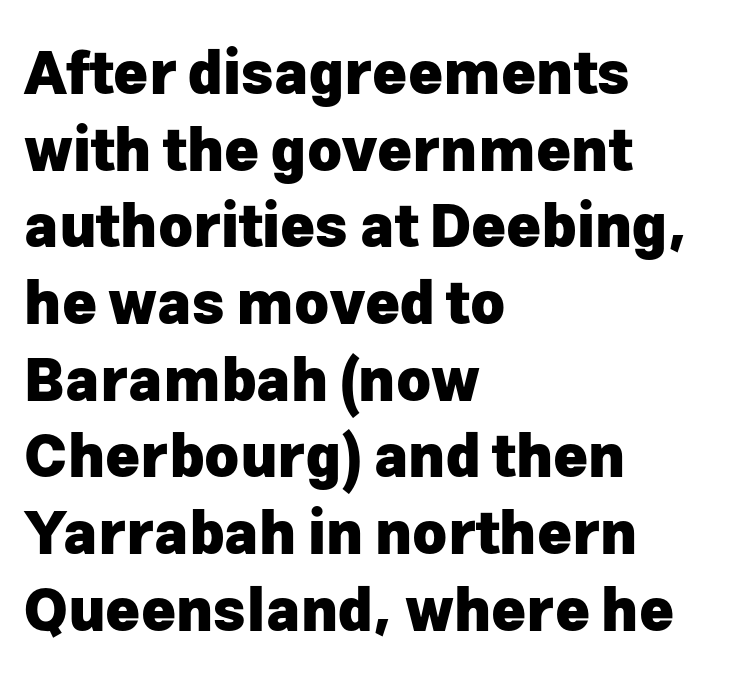
The passage shown is emphatically bold. The passage shown has conventional tracking throughout. Layout note: lines flush left. Do the letters lean? They stand straight.
